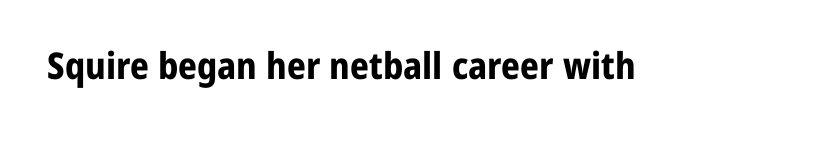
Q: Is the text bold? A: Yes.
Q: Is the text italic (slanted)? A: No, it is upright.
Q: Is the typeface a serif or a sans-serif typeface? A: Sans-serif.
Q: Is the text underlined? A: No.
Q: Is the spacing between letters normal or unusually wide? A: Normal.
Q: Width (condensed, normal, or wide)? A: Normal.
Q: Stroke contrast? A: Low.
Q: x-height? A: Medium.
Q: Monospaced? A: No.
